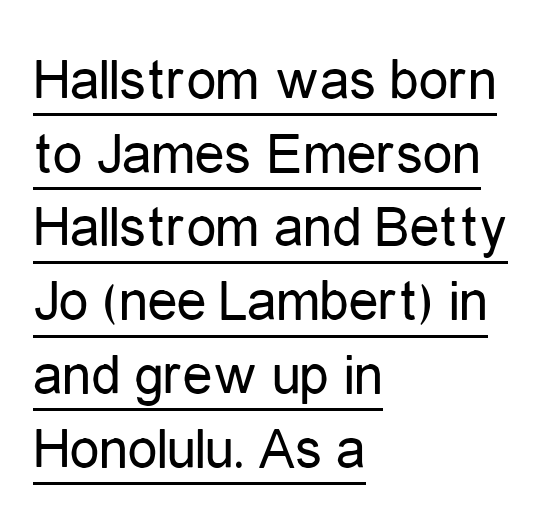
Typeset ragged right — the left edge is the straight one. Heaviness? Minimal to ordinary, like unemphasized prose. The sample's only ornament is a line tracing under the words. The block of text has a typical density, with ordinary space between rows. It's the straight-up-and-down kind of type.
